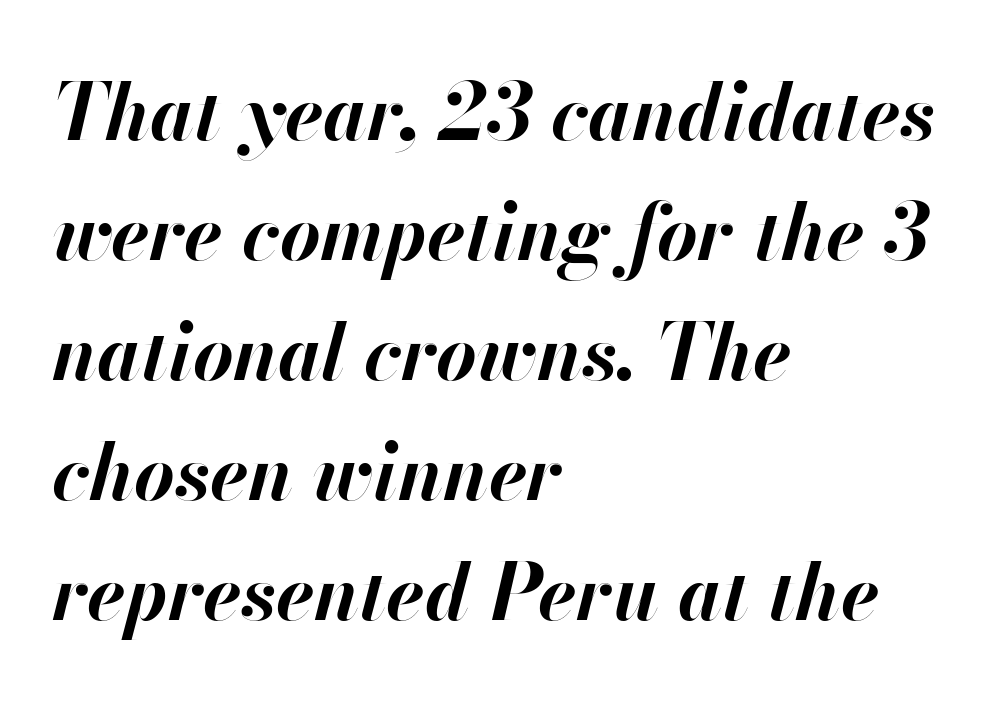
Q: Is the text bold? A: Yes.
Q: Is the text italic (slanted)? A: Yes, it leans right by about 13 degrees.
Q: Is the text underlined? A: No.
Q: How is the paragraph aligned? A: Left-aligned.
Q: Is the spacing between letters normal or unusually wide? A: Normal.
Q: Is the spacing between lines tight, normal or loose? A: Normal.
Q: Width (condensed, normal, or wide)? A: Normal.
Q: Stroke contrast? A: High.
Q: x-height? A: Small.
Q: Monospaced? A: No.
